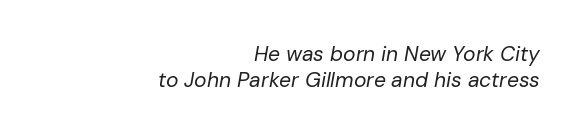
The image shows 21 px text type, italic (leaning right); set right-aligned, line spacing 1.22x, normal letter spacing, not underlined.
